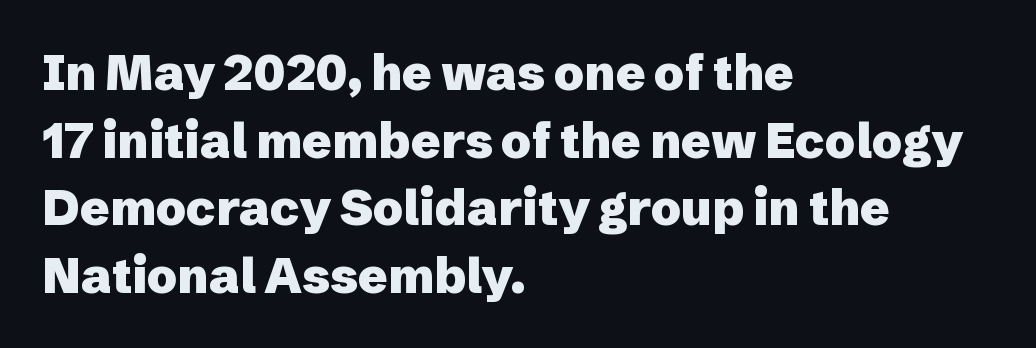
No feet cap the strokes, marking this as sans-serif type. Ascenders rise straight up at ninety degrees. This rendering uses left alignment, leaving the right contour irregular. The rendering uses a bold face; every stroke is thick and dark. Between one letter and the next there's only the usual sliver of space. Each letter keeps its own natural width here, so spacing adapts to shape.
